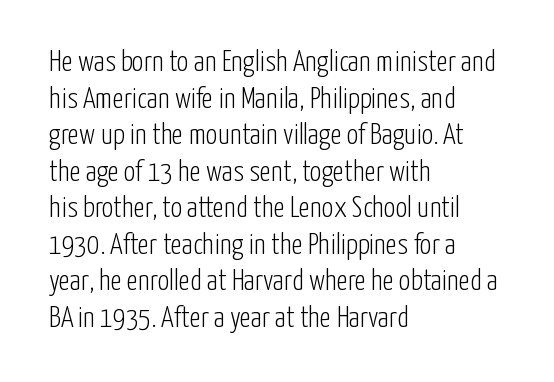
Q: Is the text bold? A: No.
Q: Is the text italic (slanted)? A: No, it is upright.
Q: Is the typeface a serif or a sans-serif typeface? A: Sans-serif.
Q: Is the text underlined? A: No.
Q: How is the paragraph aligned? A: Left-aligned.
Q: Is the spacing between letters normal or unusually wide? A: Normal.
Q: Is the spacing between lines tight, normal or loose? A: Normal.
Q: Width (condensed, normal, or wide)? A: Condensed.
Q: Stroke contrast? A: Low.
Q: x-height? A: Medium.
Q: Monospaced? A: No.
